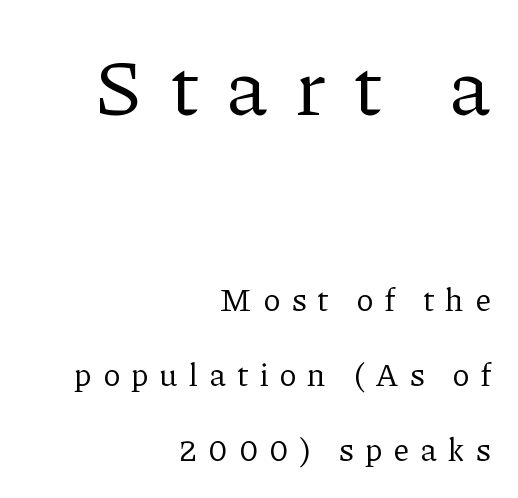
{"serif": "yes", "italic": "no", "bold": "no", "weight": "regular", "width": "normal", "stroke_contrast": "low", "x_height": "medium", "monospaced": "no", "underline": "no", "align": "right", "line_spacing": "loose", "line_spacing_ratio": 2.34, "letter_spacing": "wide", "letter_spacing_em": 0.34, "larger_block": "first", "size_ratio": 2.47, "glyph_px": 79}
